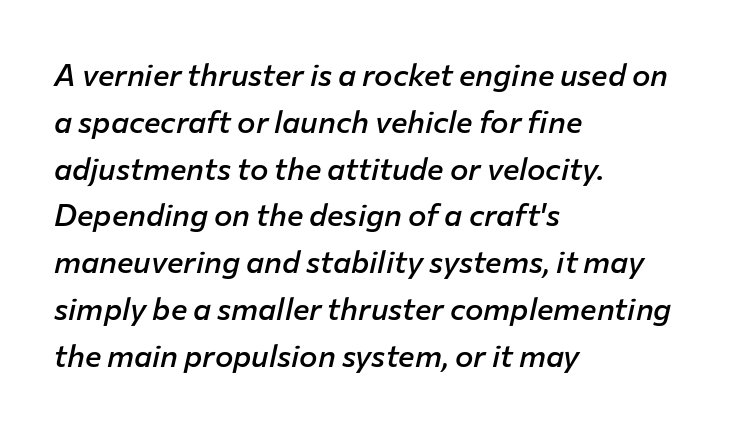
The image shows 31 px semibold type, italic (leaning right); set left-aligned, normal line spacing (1.51x), normal letter spacing, not underlined; low stroke contrast and a medium x-height.
